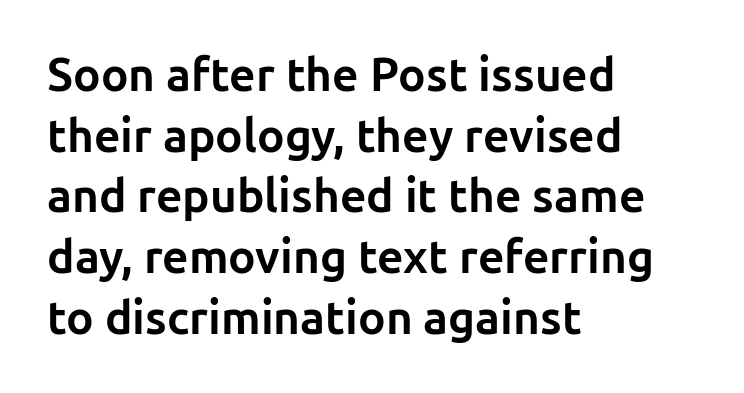
{"serif": "no", "italic": "no", "bold": "yes", "weight": "bold", "width": "normal", "stroke_contrast": "low", "x_height": "medium", "monospaced": "no", "underline": "no", "align": "left", "line_spacing": "normal", "line_spacing_ratio": 1.32, "letter_spacing": "normal", "letter_spacing_em": 0.0, "glyph_px": 46}
